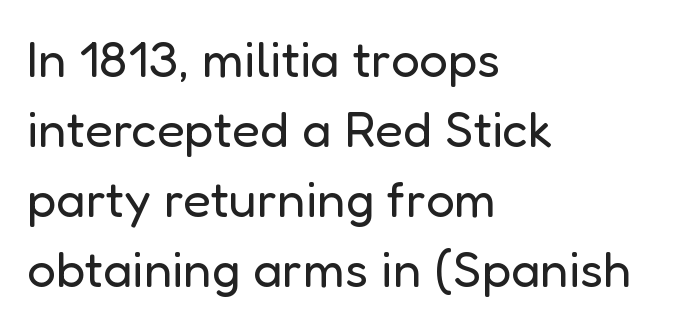
The image shows 51 px regular-weight sans-serif type, upright; set left-aligned, normal line spacing (1.37x), normal letter spacing, not underlined; low stroke contrast and a medium x-height.
